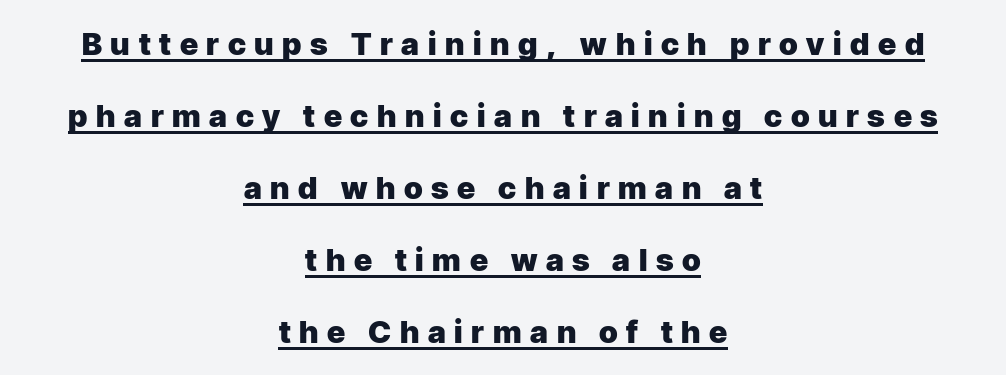
The image shows 31 px heavy sans-serif type, upright; set centered, loose line spacing (2.32x), unusually wide letter spacing (+0.28 em), underlined; low stroke contrast and a medium x-height.
